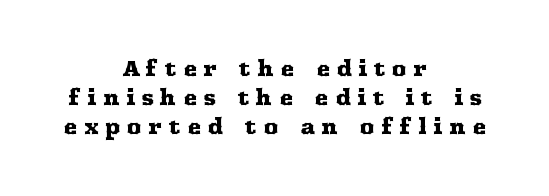
{"italic": "no", "underline": "no", "align": "center", "line_spacing": "normal", "line_spacing_ratio": 1.39, "letter_spacing": "wide", "letter_spacing_em": 0.3, "glyph_px": 21}
